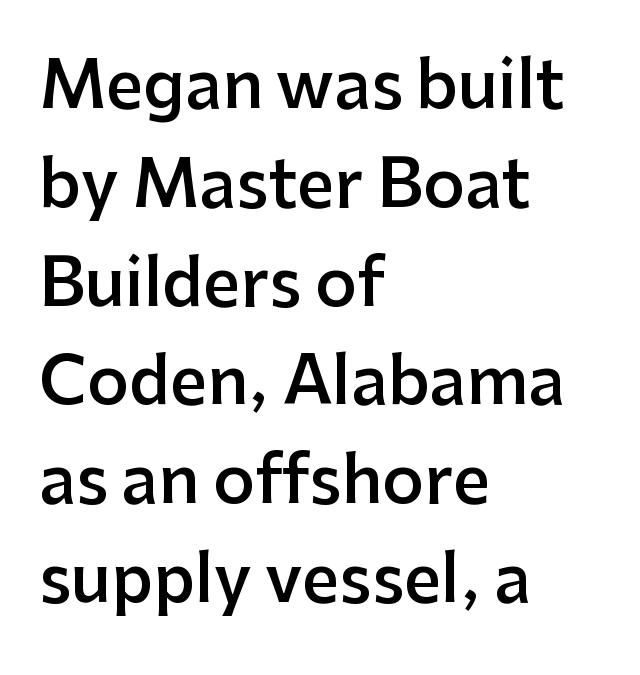
{"serif": "no", "italic": "no", "bold": "semi", "weight": "semibold", "width": "normal", "stroke_contrast": "low", "x_height": "medium", "monospaced": "no", "underline": "no", "align": "left", "line_spacing": "normal", "line_spacing_ratio": 1.52, "letter_spacing": "normal", "letter_spacing_em": 0.0, "glyph_px": 65}
